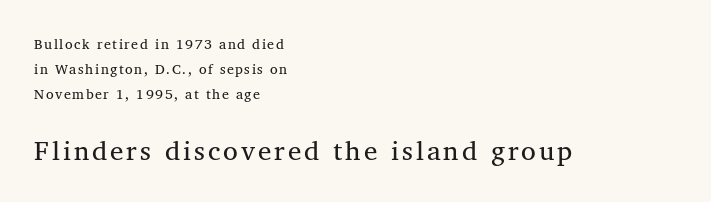
The image shows 27 px text type; set left-aligned, line spacing 1.8x, not underlined; the second (bottom) block is 1.93x larger.
